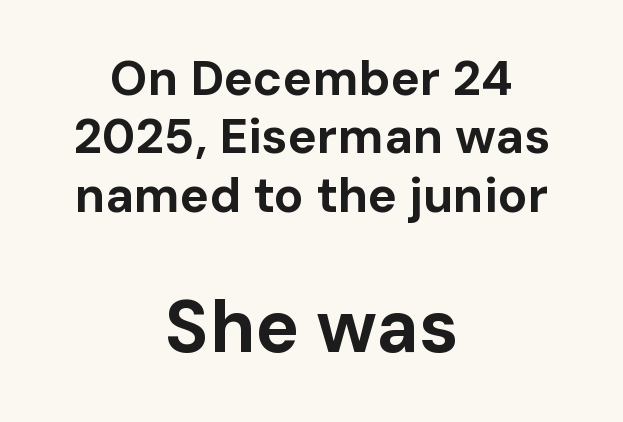
The image shows 73 px bold sans-serif type, upright; set centered, line spacing 1.19x, normal letter spacing, not underlined; the second (bottom) block is 1.49x larger; low stroke contrast and a medium x-height.
